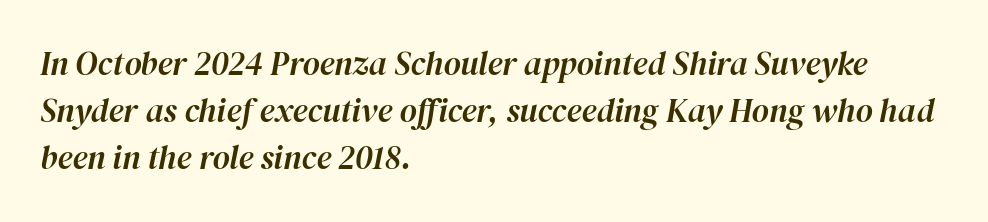
Q: Is the text italic (slanted)? A: Yes, it leans right by about 12 degrees.
Q: Is the text underlined? A: No.
Q: How is the paragraph aligned? A: Left-aligned.
Q: Is the spacing between letters normal or unusually wide? A: Normal.
Q: Is the spacing between lines tight, normal or loose? A: Normal.
Q: Width (condensed, normal, or wide)? A: Normal.
Q: Stroke contrast? A: High.
Q: x-height? A: Medium.
Q: Monospaced? A: No.
